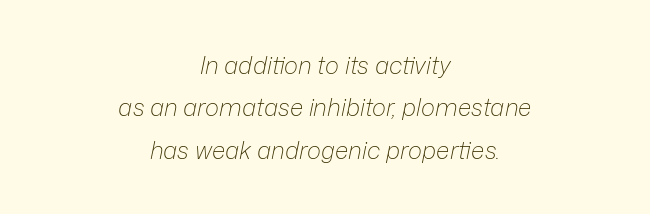
{"italic": "yes", "lean": "right", "slant_degrees": 12, "bold": "no", "underline": "no", "align": "center", "line_spacing_ratio": 1.77, "letter_spacing": "normal", "letter_spacing_em": 0.0, "glyph_px": 24}
